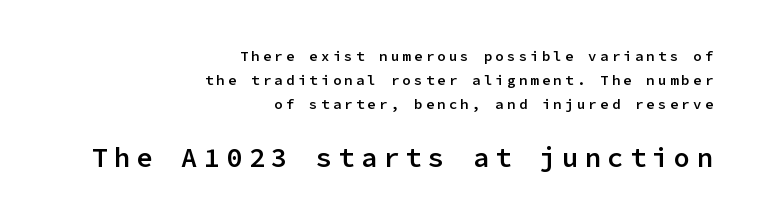
{"italic": "no", "bold": "semi", "underline": "no", "align": "right", "line_spacing_ratio": 1.71, "letter_spacing": "wide", "letter_spacing_em": 0.23, "larger_block": "second", "size_ratio": 1.93, "glyph_px": 27}
